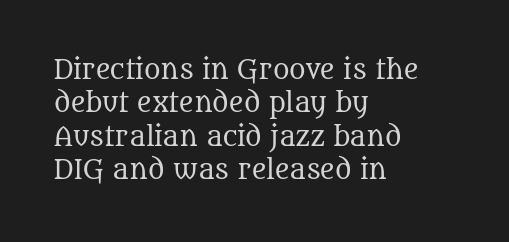
Q: Is the text bold? A: No.
Q: Is the text italic (slanted)? A: No, it is upright.
Q: Is the text underlined? A: No.
Q: How is the paragraph aligned? A: Left-aligned.
Q: Is the spacing between letters normal or unusually wide? A: Normal.
Q: Is the spacing between lines tight, normal or loose? A: Normal.
